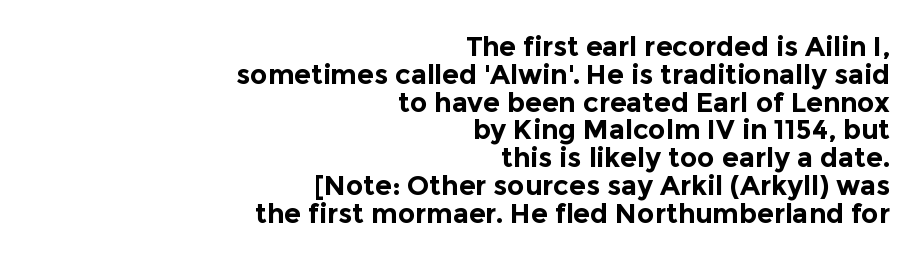
Q: Is the text bold? A: Yes.
Q: Is the text italic (slanted)? A: No, it is upright.
Q: Is the text underlined? A: No.
Q: How is the paragraph aligned? A: Right-aligned.
Q: Is the spacing between letters normal or unusually wide? A: Normal.
Q: Is the spacing between lines tight, normal or loose? A: Tight.
